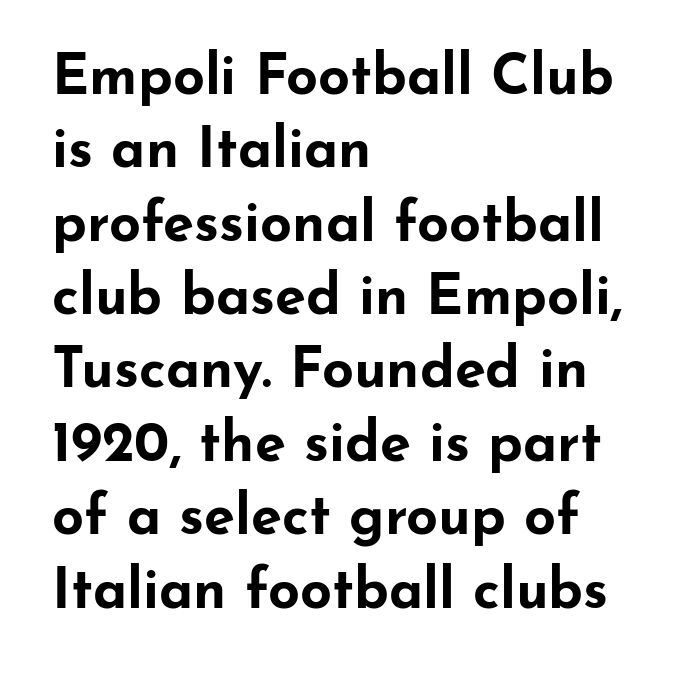
Reading down the block, your eye returns to a fixed left position each line. Quick note: underline off. Students, this is bold: see how much ink each stroke carries. Spacing verdict: proportional, widths tailored to each character. There is no visible air inserted between adjacent glyphs.
